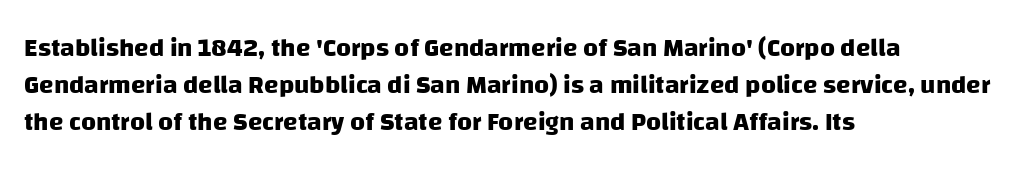
{"bold": "yes", "underline": "no", "align": "left", "line_spacing": "normal", "line_spacing_ratio": 1.42, "letter_spacing": "normal", "letter_spacing_em": 0.0, "glyph_px": 26}
